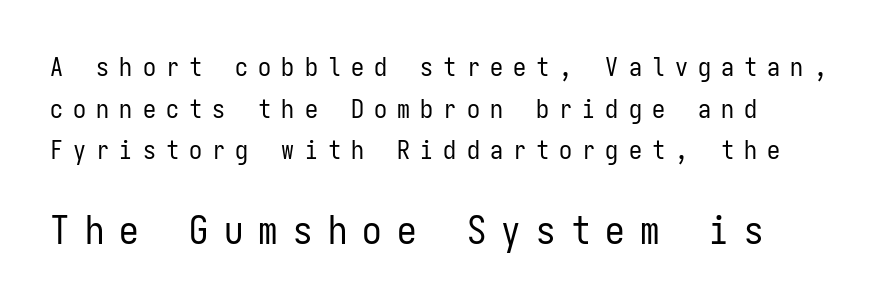
The image shows 39 px regular-weight, condensed sans-serif type, upright, monospaced; set left-aligned, normal line spacing (1.6x), unusually wide letter spacing (+0.39 em), not underlined; the second (bottom) block is 1.5x larger; low stroke contrast and a medium x-height.
